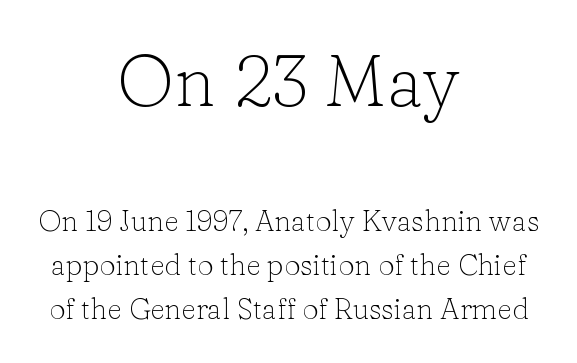
The image shows 72 px light serif type, upright; set centered, normal line spacing (1.52x), normal letter spacing, not underlined; the first (top) block is 2.48x larger; low stroke contrast and a medium x-height.
